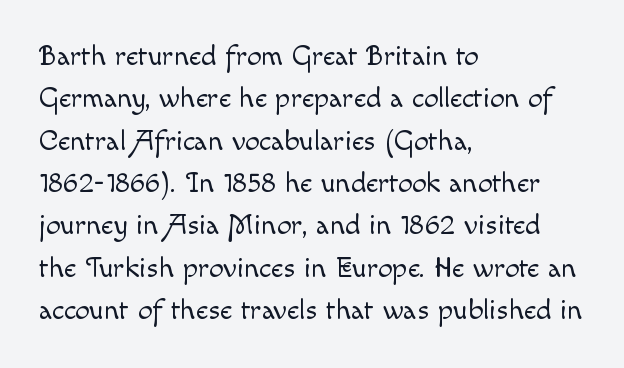
Reading down the block, your eye returns to a fixed left position each line. These lines were composed using upright roman letters. This sample has the flowing, uneven cadence of proportional lettering. Type without underlining. The characters are drawn with everyday or finer stroke widths.
